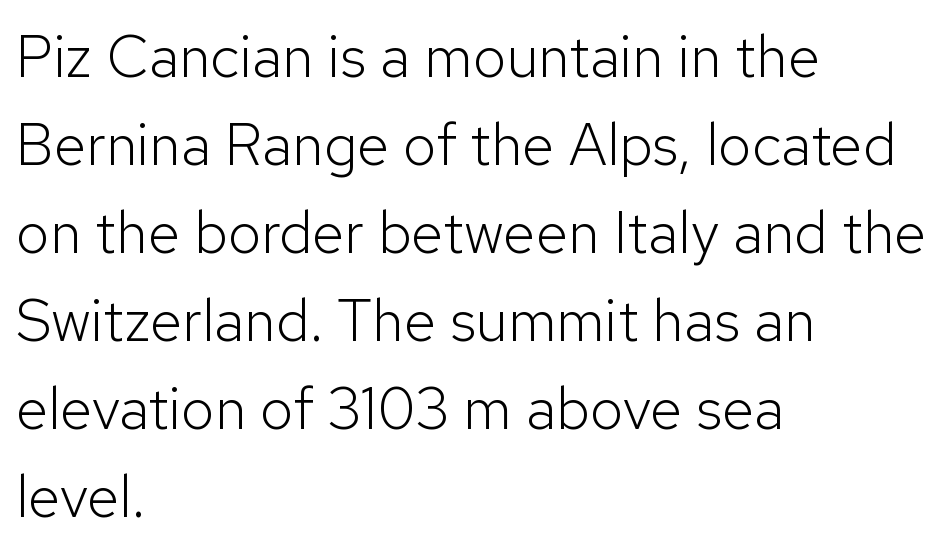
Q: Is the text bold? A: No.
Q: Is the text italic (slanted)? A: No, it is upright.
Q: Is the typeface a serif or a sans-serif typeface? A: Sans-serif.
Q: Is the text underlined? A: No.
Q: How is the paragraph aligned? A: Left-aligned.
Q: Is the spacing between letters normal or unusually wide? A: Normal.
Q: Is the spacing between lines tight, normal or loose? A: Normal.
Q: Width (condensed, normal, or wide)? A: Normal.
Q: Stroke contrast? A: Low.
Q: x-height? A: Medium.
Q: Monospaced? A: No.
